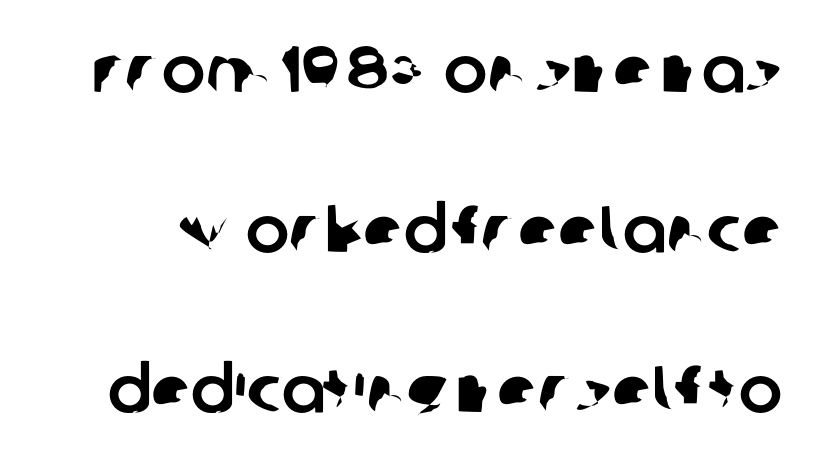
Character widths vary here, with narrow letters taking less room than wide ones. Is there much room between lines? Yes — plenty of vertical air separates them. Classification — sans serif. No extra tracking has been applied to these lines. Each row of text sits above clean, open space.
